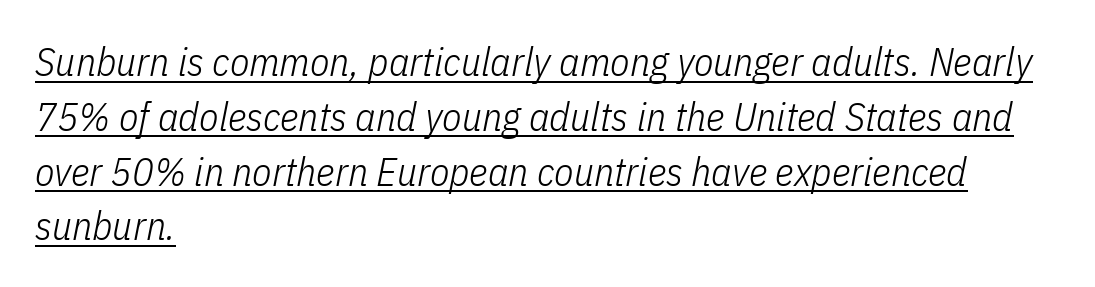
The image shows 40 px light, condensed type, italic (leaning right); set left-aligned, normal line spacing (1.37x), normal letter spacing, underlined; low stroke contrast and a medium x-height.
